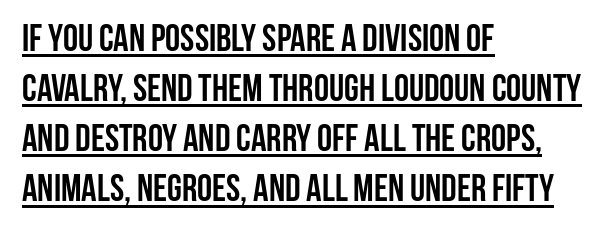
{"serif": "no", "italic": "no", "bold": "yes", "weight": "semibold", "width": "condensed", "stroke_contrast": "low", "x_height": "large", "monospaced": "no", "underline": "yes", "align": "left", "line_spacing": "normal", "line_spacing_ratio": 1.32, "letter_spacing": "normal", "letter_spacing_em": 0.0, "glyph_px": 38}
